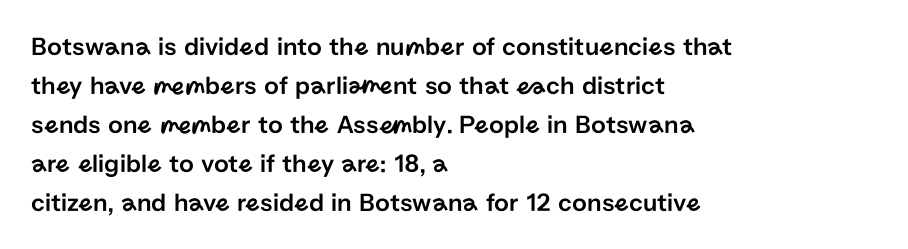
Q: Is the text italic (slanted)? A: No, it is upright.
Q: Is the text underlined? A: No.
Q: How is the paragraph aligned? A: Left-aligned.
Q: Is the spacing between letters normal or unusually wide? A: Normal.
Q: Is the spacing between lines tight, normal or loose? A: Normal.
